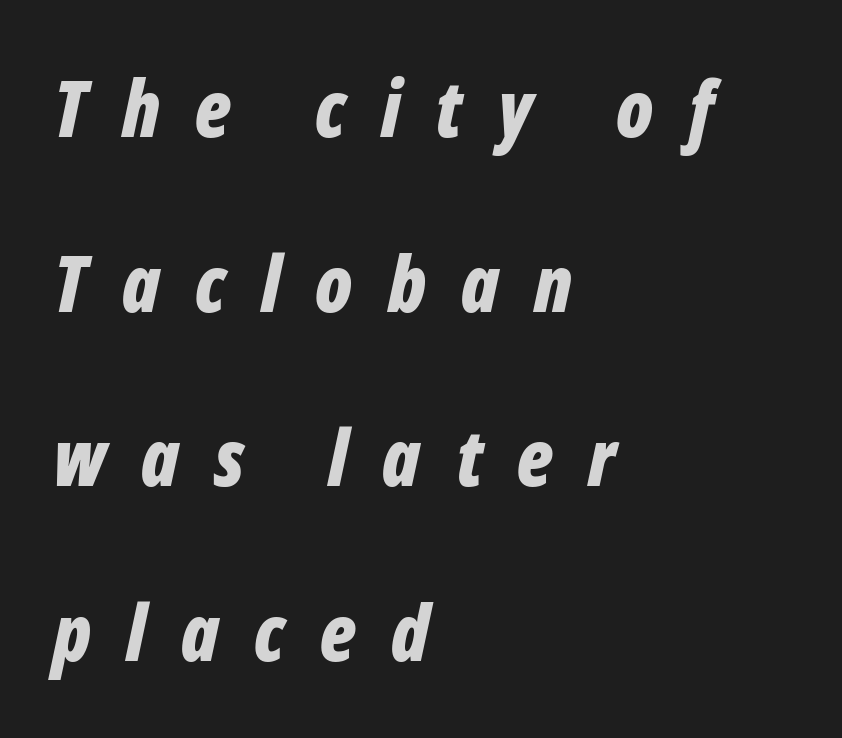
The image shows 78 px bold, condensed type, italic (leaning right); set left-aligned, loose line spacing (2.24x), unusually wide letter spacing (+0.45 em), not underlined; low stroke contrast and a medium x-height.
